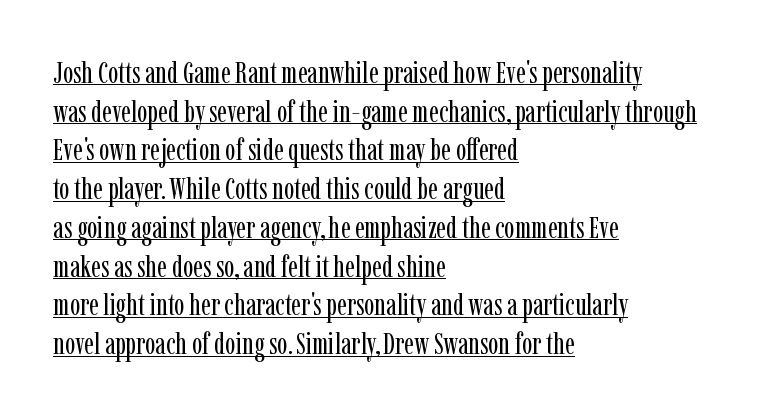
The image shows 31 px regular-weight, condensed serif type, upright; set left-aligned, normal line spacing (1.25x), normal letter spacing, underlined; low stroke contrast and a medium x-height.
